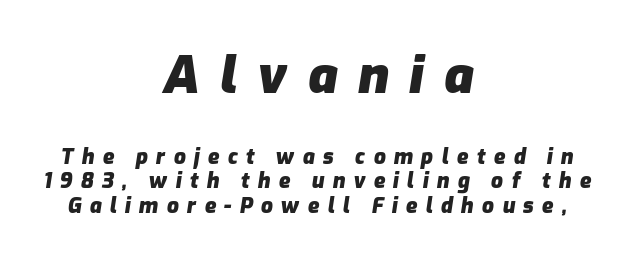
The image shows 52 px heavy type, italic (leaning right); set centered, line spacing 1.16x, unusually wide letter spacing (+0.39 em), not underlined; the first (top) block is 2.48x larger; low stroke contrast and a medium x-height.
